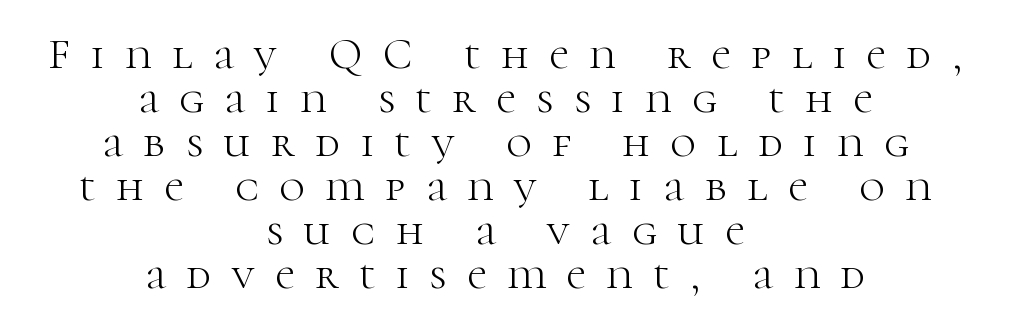
Q: Is the text bold? A: No.
Q: Is the text italic (slanted)? A: No, it is upright.
Q: Is the typeface a serif or a sans-serif typeface? A: Serif.
Q: Is the text underlined? A: No.
Q: How is the paragraph aligned? A: Centered.
Q: Is the spacing between letters normal or unusually wide? A: Unusually wide.
Q: Is the spacing between lines tight, normal or loose? A: Tight.
Q: Width (condensed, normal, or wide)? A: Normal.
Q: Stroke contrast? A: High.
Q: x-height? A: Medium.
Q: Monospaced? A: No.
